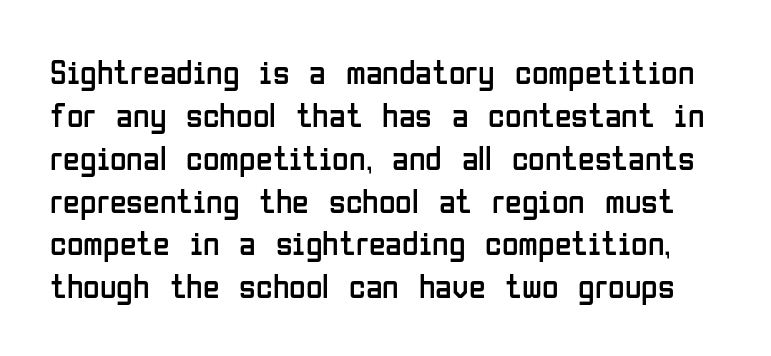
Q: Is the text bold? A: No.
Q: Is the text italic (slanted)? A: No, it is upright.
Q: Is the typeface a serif or a sans-serif typeface? A: Sans-serif.
Q: Is the text underlined? A: No.
Q: Is the spacing between letters normal or unusually wide? A: Normal.
Q: Is the spacing between lines tight, normal or loose? A: Normal.
Q: Width (condensed, normal, or wide)? A: Condensed.
Q: Stroke contrast? A: Low.
Q: x-height? A: Medium.
Q: Monospaced? A: No.
